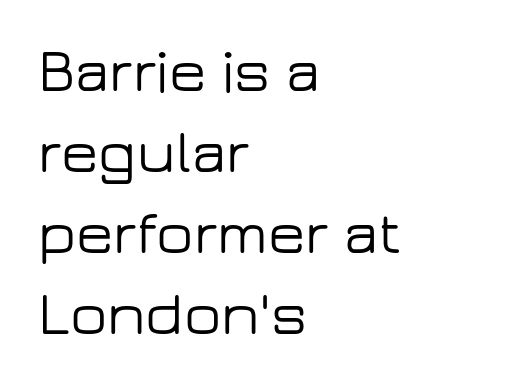
Do the characters align in a grid? No, the font is proportional. Descenders are the only things crossing below the line. This rendering uses left alignment, leaving the right contour irregular. The face used here is a sans, in the tradition of grotesques and geometrics.
